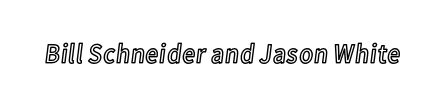
Q: Is the text italic (slanted)? A: Yes.
Q: Is the text underlined? A: No.
Q: Is the spacing between letters normal or unusually wide? A: Normal.
Q: Width (condensed, normal, or wide)? A: Condensed.
Q: x-height? A: Medium.
Q: Monospaced? A: No.
